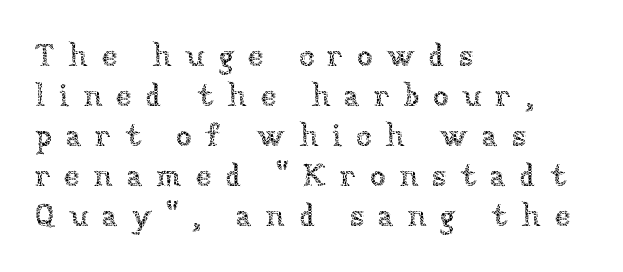
{"italic": "no", "bold": "no", "weight": "thin", "width": "normal", "stroke_contrast": "low", "x_height": "medium", "monospaced": "no", "underline": "no", "align": "left", "line_spacing": "normal", "line_spacing_ratio": 1.25, "letter_spacing": "wide", "letter_spacing_em": 0.42, "glyph_px": 32}
